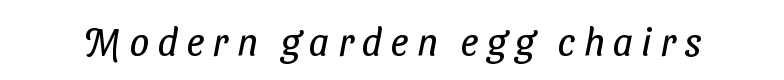
Q: Is the text bold? A: No.
Q: Is the typeface a serif or a sans-serif typeface? A: Sans-serif.
Q: Is the text underlined? A: No.
Q: Is the spacing between letters normal or unusually wide? A: Unusually wide.
Q: Width (condensed, normal, or wide)? A: Condensed.
Q: Stroke contrast? A: Low.
Q: x-height? A: Medium.
Q: Monospaced? A: No.
